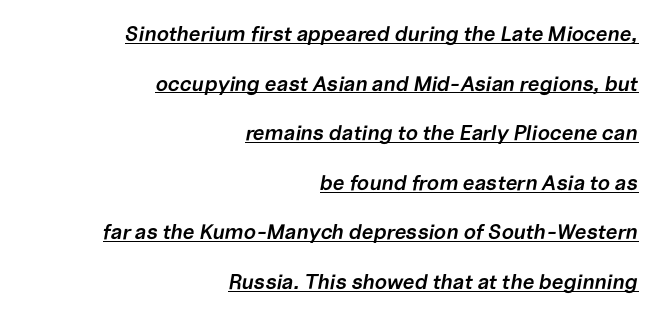
Q: Is the text bold? A: Semi-bold.
Q: Is the text italic (slanted)? A: Yes, it leans right by about 10 degrees.
Q: Is the text underlined? A: Yes.
Q: How is the paragraph aligned? A: Right-aligned.
Q: Is the spacing between letters normal or unusually wide? A: Normal.
Q: Is the spacing between lines tight, normal or loose? A: Loose.
